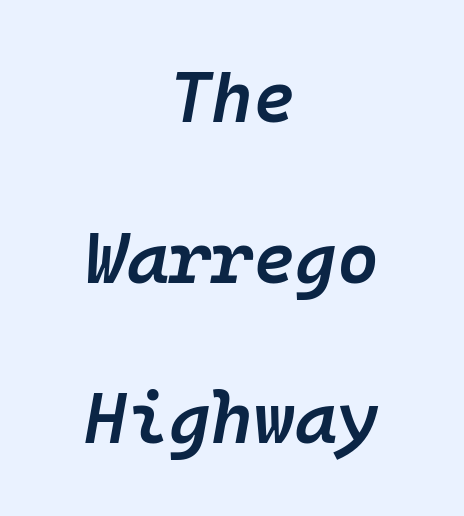
Q: Is the text bold? A: Semi-bold.
Q: Is the text italic (slanted)? A: Yes, it leans right by about 10 degrees.
Q: Is the text underlined? A: No.
Q: How is the paragraph aligned? A: Centered.
Q: Is the spacing between letters normal or unusually wide? A: Normal.
Q: Is the spacing between lines tight, normal or loose? A: Loose.
Q: Width (condensed, normal, or wide)? A: Normal.
Q: Stroke contrast? A: Low.
Q: x-height? A: Medium.
Q: Monospaced? A: Yes.
